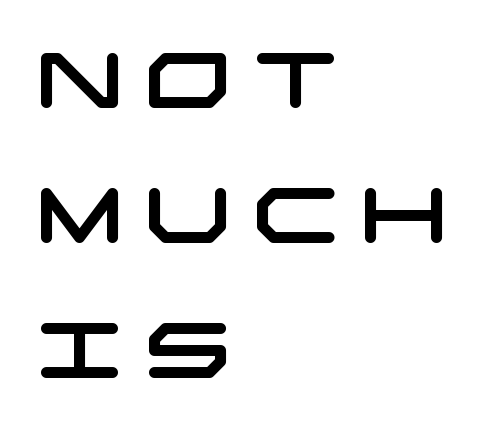
Q: Is the typeface a serif or a sans-serif typeface? A: Sans-serif.
Q: Is the text underlined? A: No.
Q: How is the paragraph aligned? A: Left-aligned.
Q: Is the spacing between letters normal or unusually wide? A: Unusually wide.
Q: Width (condensed, normal, or wide)? A: Wide.
Q: Stroke contrast? A: Low.
Q: x-height? A: Large.
